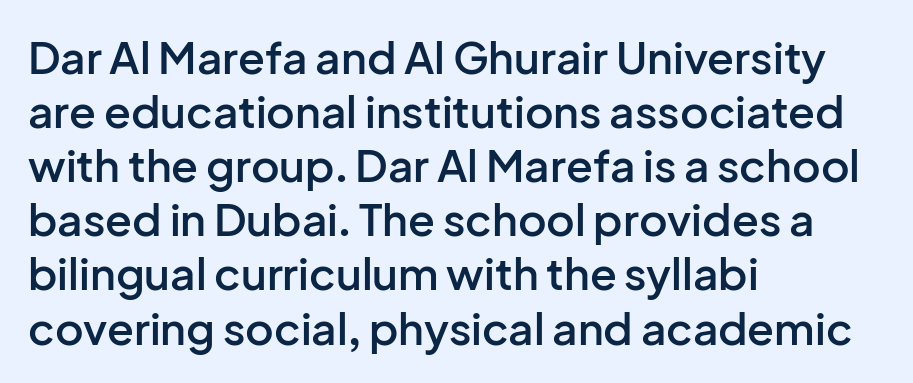
This sample uses plain, unmodified letter spacing. Weight check: semibold — heavier than regular, not quite bold. Words float on clear page, feet unadorned. If you drew a ruler down the left edge, every line would touch it. You can tell from the bare stems that sans-serif type was used. The lettering stays uniformly vertical, giving the passage a roman look.
